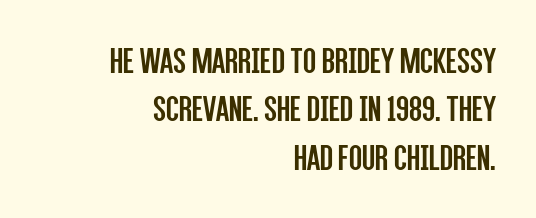
The image shows 38 px regular-weight, condensed sans-serif type, upright; set right-aligned, normal line spacing (1.27x), normal letter spacing, not underlined; low stroke contrast and a large x-height.
